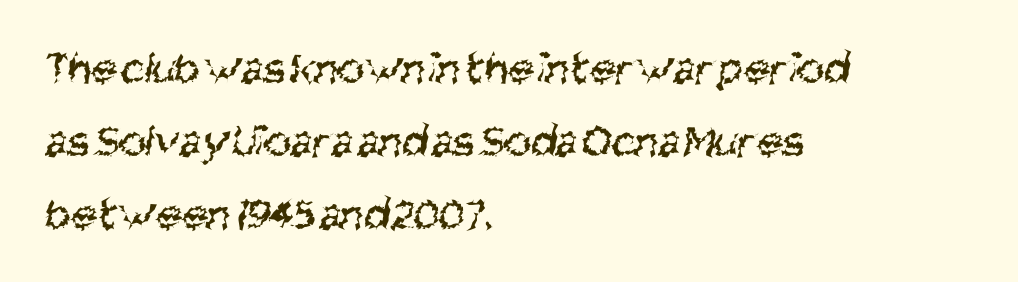
Q: Is the text bold? A: No.
Q: Is the typeface a serif or a sans-serif typeface? A: Sans-serif.
Q: Is the text underlined? A: No.
Q: How is the paragraph aligned? A: Left-aligned.
Q: Is the spacing between letters normal or unusually wide? A: Normal.
Q: Is the spacing between lines tight, normal or loose? A: Normal.
Q: Width (condensed, normal, or wide)? A: Condensed.
Q: Stroke contrast? A: Medium.
Q: x-height? A: Large.
Q: Monospaced? A: No.
